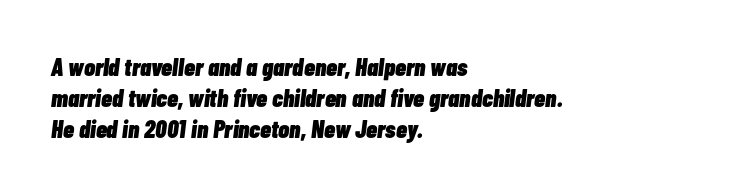
The image shows 25 px bold type, italic (leaning right); set left-aligned, line spacing 1.24x, normal letter spacing, not underlined.
